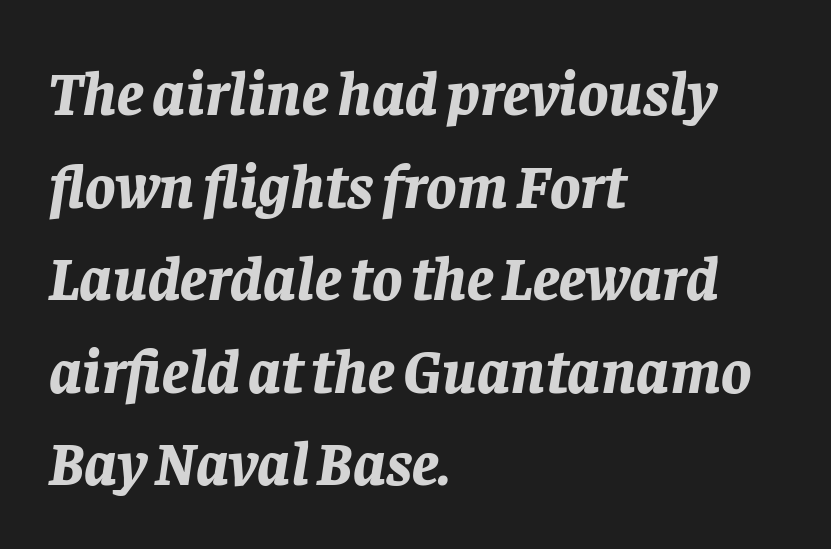
The image shows 63 px bold type, italic (leaning right); set left-aligned, normal line spacing (1.47x), normal letter spacing, not underlined; low stroke contrast and a large x-height.
